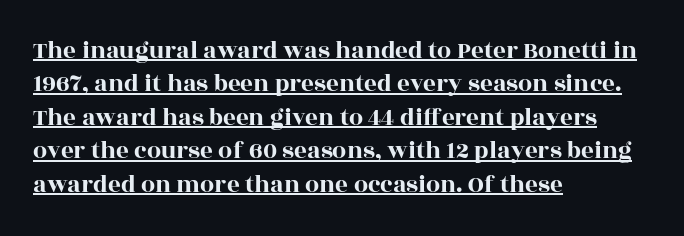
The image shows 25 px text type, upright; set left-aligned, normal line spacing (1.34x), normal letter spacing, underlined.
